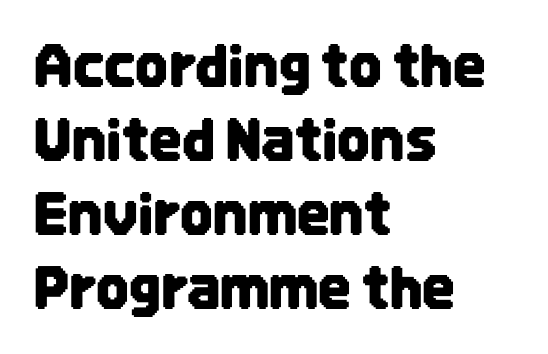
The image shows 57 px condensed sans-serif type, upright; set left-aligned, normal line spacing (1.3x), normal letter spacing, not underlined; low stroke contrast and a large x-height.
